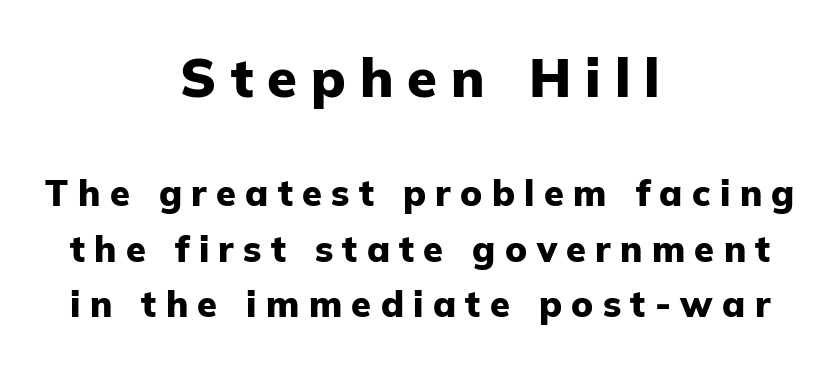
{"serif": "no", "italic": "no", "bold": "yes", "weight": "heavy", "width": "normal", "stroke_contrast": "low", "x_height": "medium", "monospaced": "no", "underline": "no", "align": "center", "line_spacing": "normal", "line_spacing_ratio": 1.55, "letter_spacing": "wide", "letter_spacing_em": 0.26, "larger_block": "first", "size_ratio": 1.5, "glyph_px": 54}
